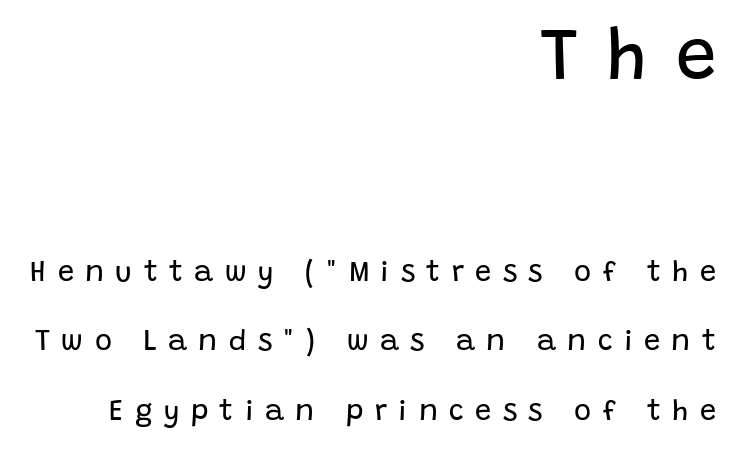
Check the space under the baseline: it is left empty. The letters in the upper block stand taller than those in the block below. The horizontal fit of the characters is loose and conspicuously gappy. Line endings align vertically; line beginnings do not. Is this a sans? Yes — the strokes have no serifs.
